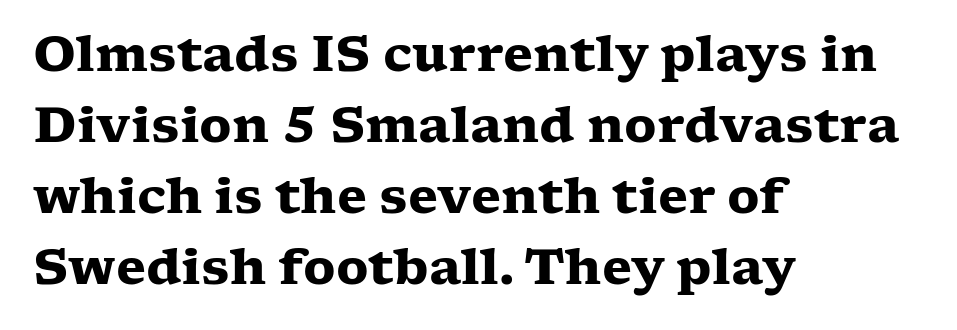
{"serif": "yes", "italic": "no", "bold": "yes", "weight": "heavy", "width": "wide", "stroke_contrast": "low", "x_height": "medium", "monospaced": "no", "underline": "no", "align": "left", "line_spacing": "normal", "line_spacing_ratio": 1.45, "letter_spacing": "normal", "letter_spacing_em": 0.0, "glyph_px": 49}
